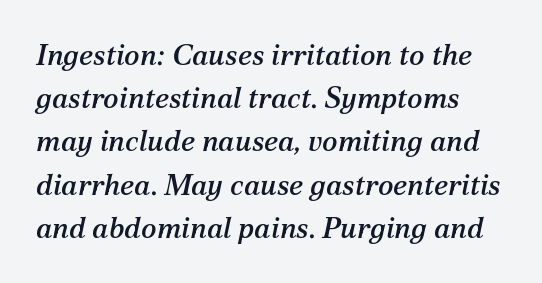
Q: Is the text italic (slanted)? A: Yes, it leans right by about 12 degrees.
Q: Is the typeface a serif or a sans-serif typeface? A: Serif.
Q: Is the text underlined? A: No.
Q: Is the spacing between letters normal or unusually wide? A: Normal.
Q: Is the spacing between lines tight, normal or loose? A: Normal.
Q: Width (condensed, normal, or wide)? A: Normal.
Q: Stroke contrast? A: Medium.
Q: x-height? A: Medium.
Q: Monospaced? A: No.
